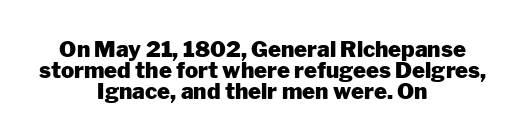
Reading down the block, each line starts at a different indent, mirrored at its end. Bare-footed words on every line. Tracking value appears to be zero — textbook default spacing. As a designer I'd log this as weight 700, bold. Tightly led — the rows are bunched. Nope, not italic — everything's standing straight.
